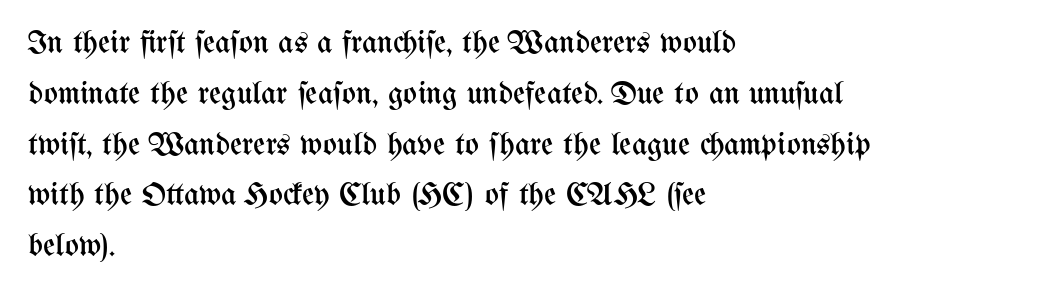
{"italic": "no", "bold": "no", "weight": "regular", "width": "condensed", "stroke_contrast": "medium", "x_height": "medium", "monospaced": "no", "underline": "no", "align": "left", "line_spacing": "normal", "line_spacing_ratio": 1.54, "letter_spacing": "normal", "letter_spacing_em": 0.0, "glyph_px": 33}
